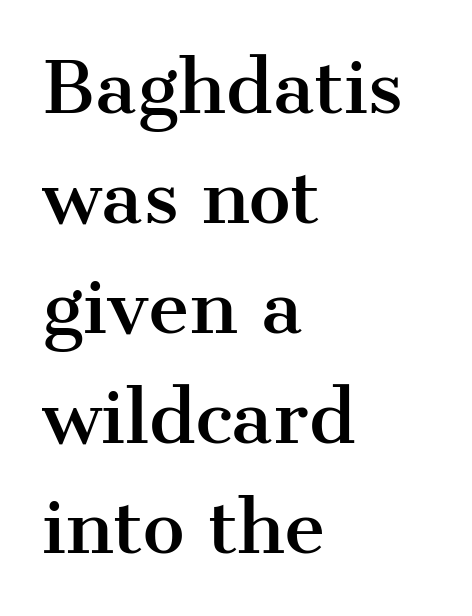
{"serif": "yes", "italic": "no", "width": "normal", "stroke_contrast": "medium", "x_height": "medium", "monospaced": "no", "underline": "no", "align": "left", "line_spacing": "normal", "line_spacing_ratio": 1.55, "letter_spacing": "normal", "letter_spacing_em": 0.0, "glyph_px": 71}
